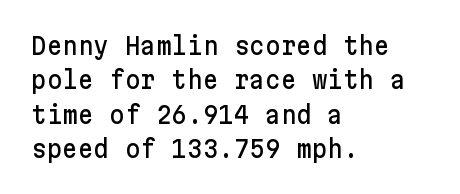
The rows are spaced the way most documents space them. Italic: no, the glyphs are upright roman. Reading down the block, your eye returns to a fixed left position each line. The words here are not underlined. Nothing unusual about the tracking: characters are spaced as the font intends.
